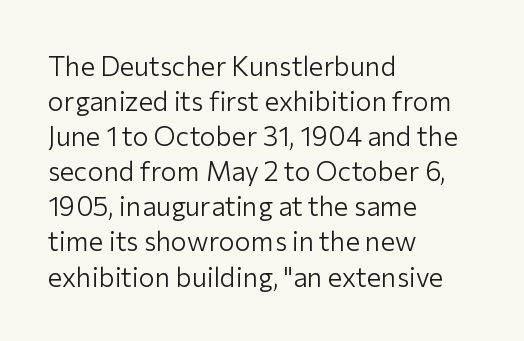
The image shows 27 px text type, upright; set left-aligned, normal line spacing (1.3x), normal letter spacing, not underlined.
